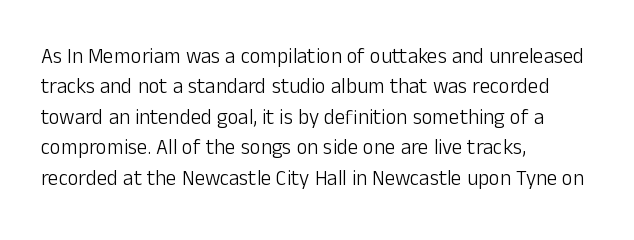
Q: Is the text bold? A: No.
Q: Is the text italic (slanted)? A: No, it is upright.
Q: Is the text underlined? A: No.
Q: How is the paragraph aligned? A: Left-aligned.
Q: Is the spacing between letters normal or unusually wide? A: Normal.
Q: Is the spacing between lines tight, normal or loose? A: Normal.
